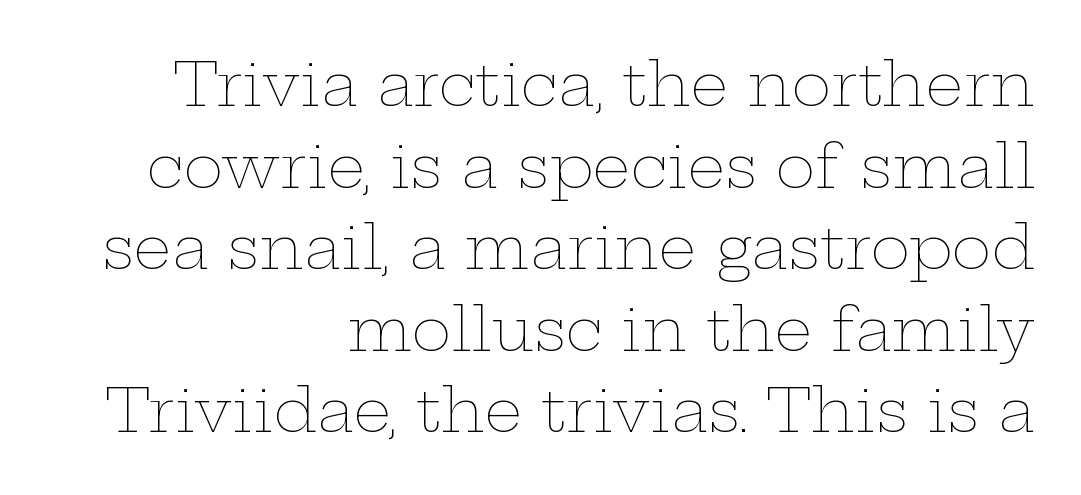
The image shows 60 px thin, wide type, upright; set right-aligned, normal line spacing (1.36x), normal letter spacing, not underlined; low stroke contrast and a medium x-height.
